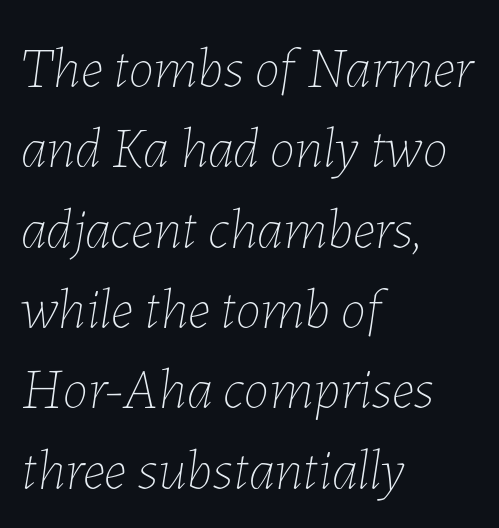
Q: Is the text bold? A: No.
Q: Is the text italic (slanted)? A: Yes, it leans right by about 7 degrees.
Q: Is the text underlined? A: No.
Q: How is the paragraph aligned? A: Left-aligned.
Q: Is the spacing between letters normal or unusually wide? A: Normal.
Q: Is the spacing between lines tight, normal or loose? A: Normal.
Q: Width (condensed, normal, or wide)? A: Normal.
Q: Stroke contrast? A: Low.
Q: x-height? A: Medium.
Q: Monospaced? A: No.
